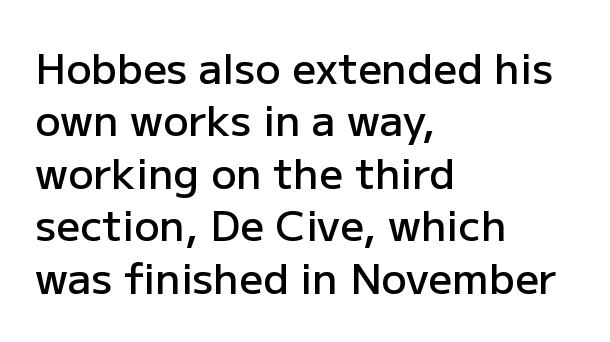
You could call the tracking neutral — neither tight nor loose. Classification — sans serif. Bold? Not quite — semibold, heavier than regular but stopping short. Descenders hang freely into open space. The lines are quadded left. The lettering holds an erect, upright posture throughout.
